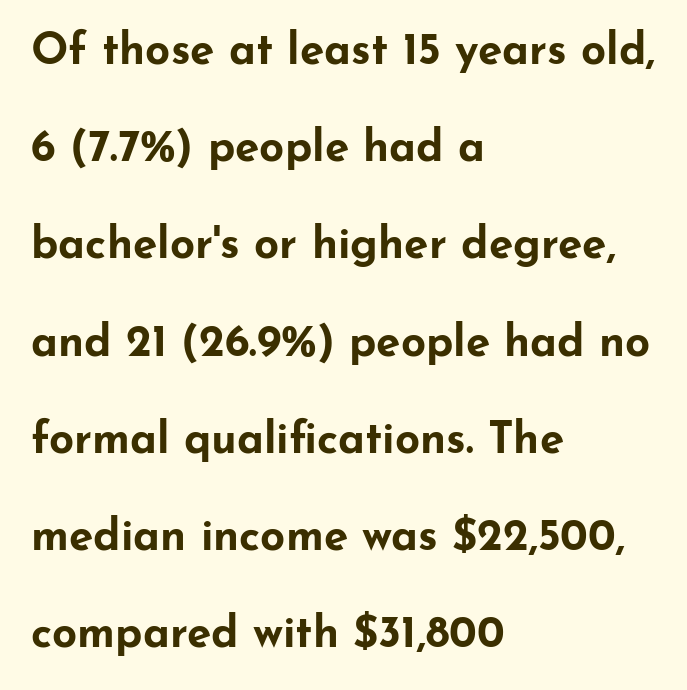
The image shows 44 px bold, wide sans-serif type, upright; set left-aligned, loose line spacing (2.21x), normal letter spacing, not underlined; low stroke contrast and a small x-height.
